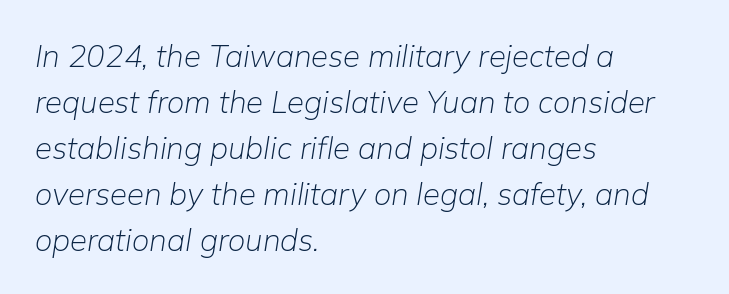
You could call the tracking neutral — neither tight nor loose. The typography opts for an oblique posture over an upright one. Is this a heavy cut? Hardly; it is regular or lighter. The passage shown is typed in a proportional face where columns would drift. The rag falls on the right side of this text block.
